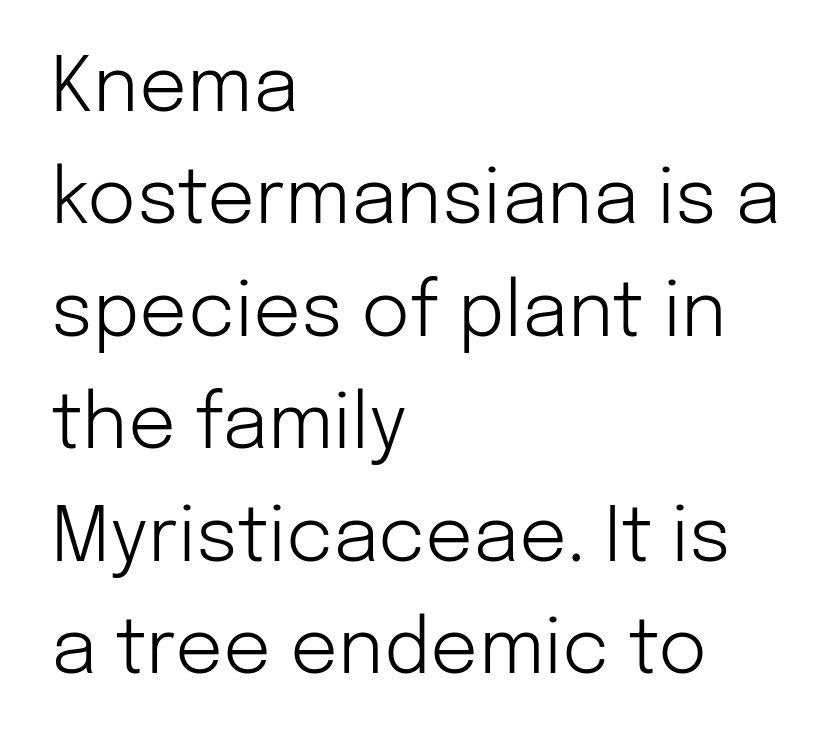
The image shows 75 px light sans-serif type, upright; set left-aligned, normal line spacing (1.5x), normal letter spacing, not underlined; low stroke contrast and a medium x-height.
